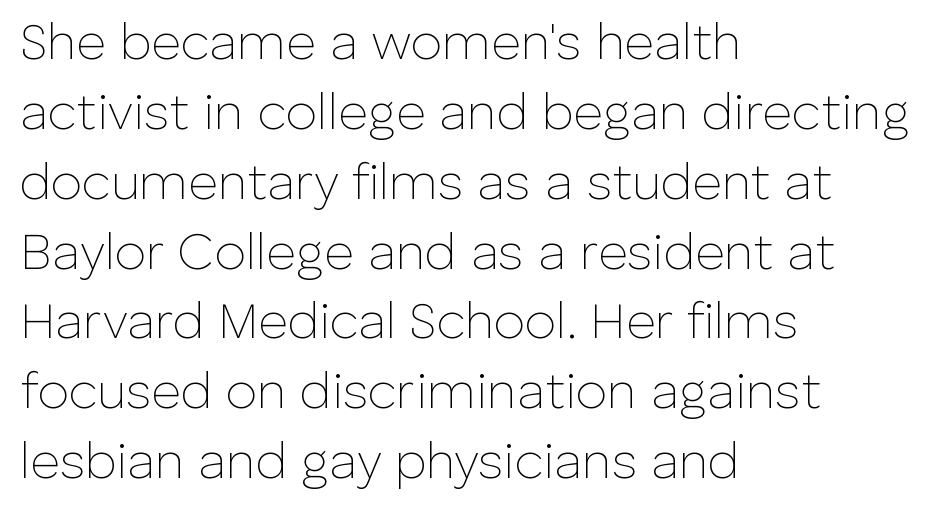
Spacing verdict: proportional, widths tailored to each character. Visually the block forms a straight wall on the left and a jagged coastline on the right. Nope, no serifs anywhere on these letters. Students, note that the glyphs here touch the page at normal intervals. Reading down the column, the eye jumps a familiar distance to each next line. The typeface has the unassuming heft of standard copy or less.
